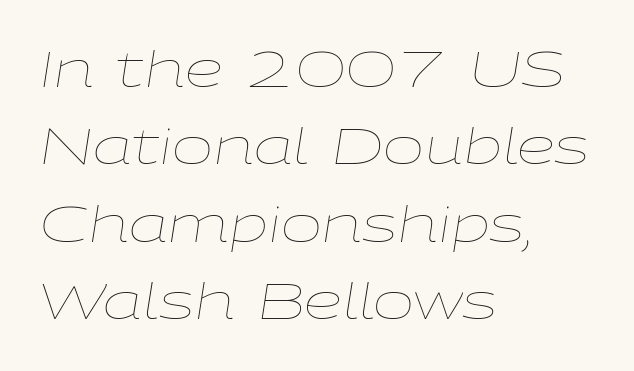
Q: Is the text bold? A: No.
Q: Is the text italic (slanted)? A: Yes, it leans right by about 9 degrees.
Q: Is the text underlined? A: No.
Q: How is the paragraph aligned? A: Left-aligned.
Q: Is the spacing between letters normal or unusually wide? A: Normal.
Q: Is the spacing between lines tight, normal or loose? A: Normal.
Q: Width (condensed, normal, or wide)? A: Wide.
Q: Stroke contrast? A: Low.
Q: x-height? A: Medium.
Q: Monospaced? A: No.
